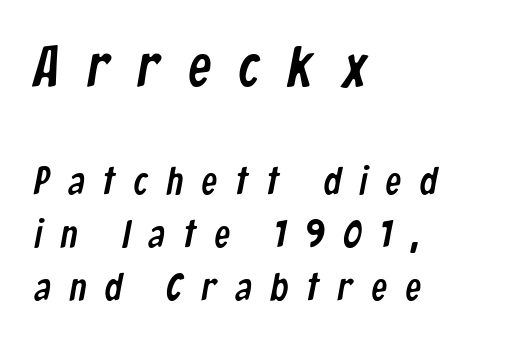
Is there much room between lines? A standard amount, neither cramped nor airy. Note: no serifs on the glyphs. Top chunk: large. Bottom chunk: small. Underlining? Definitely not there. In terms of letterspacing, this is a distinctly airy, spread setting. This sample has the flowing, uneven cadence of proportional lettering.
